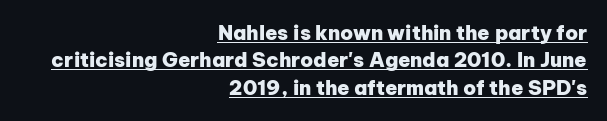
{"italic": "no", "bold": "yes", "underline": "yes", "align": "right", "line_spacing": "normal", "line_spacing_ratio": 1.37, "letter_spacing": "normal", "letter_spacing_em": 0.0, "glyph_px": 20}
